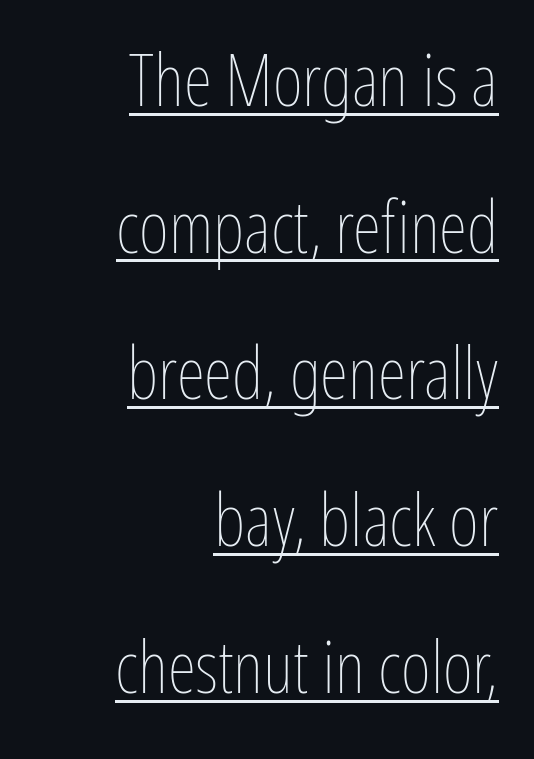
Q: Is the text bold? A: No.
Q: Is the text italic (slanted)? A: No, it is upright.
Q: Is the text underlined? A: Yes.
Q: How is the paragraph aligned? A: Right-aligned.
Q: Is the spacing between letters normal or unusually wide? A: Normal.
Q: Is the spacing between lines tight, normal or loose? A: Loose.
Q: Width (condensed, normal, or wide)? A: Condensed.
Q: Stroke contrast? A: Low.
Q: x-height? A: Medium.
Q: Monospaced? A: No.
